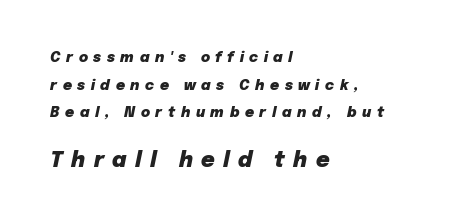
Q: Is the text bold? A: Yes.
Q: Is the text italic (slanted)? A: Yes, it leans right by about 12 degrees.
Q: Is the text underlined? A: No.
Q: How is the paragraph aligned? A: Left-aligned.
Q: Is the spacing between letters normal or unusually wide? A: Unusually wide.
Q: Is the spacing between lines tight, normal or loose? A: Loose.
Q: Which block of text is set in a larger size, the first (top) or the second (bottom)? A: The second (bottom) one.
